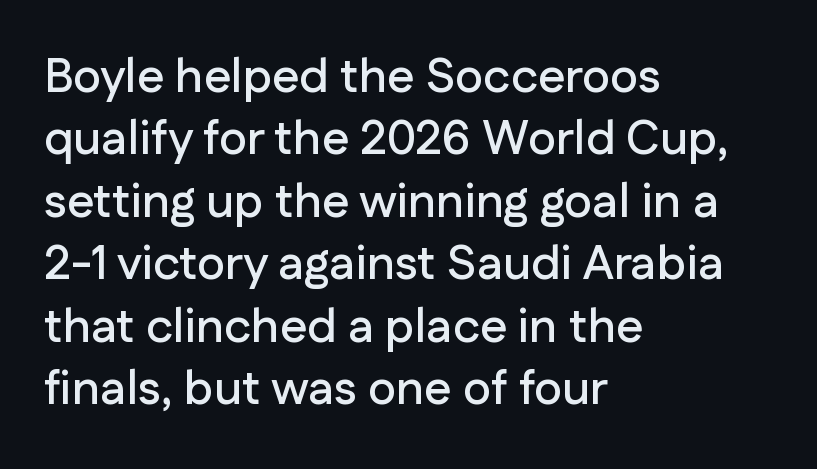
Q: Is the text italic (slanted)? A: No, it is upright.
Q: Is the typeface a serif or a sans-serif typeface? A: Sans-serif.
Q: Is the text underlined? A: No.
Q: How is the paragraph aligned? A: Left-aligned.
Q: Is the spacing between letters normal or unusually wide? A: Normal.
Q: Is the spacing between lines tight, normal or loose? A: Normal.
Q: Width (condensed, normal, or wide)? A: Normal.
Q: Stroke contrast? A: Low.
Q: x-height? A: Medium.
Q: Monospaced? A: No.
